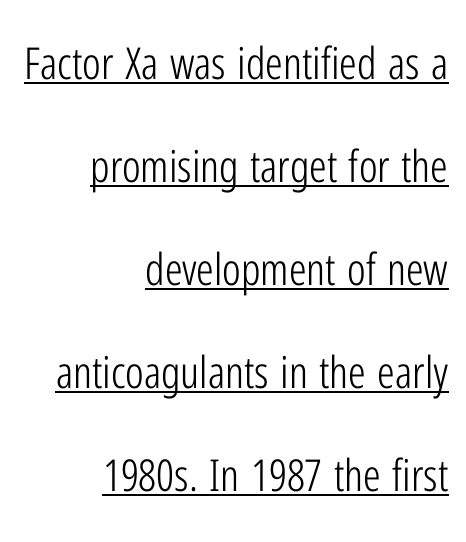
{"serif": "no", "italic": "no", "bold": "no", "weight": "light", "width": "condensed", "stroke_contrast": "low", "x_height": "medium", "monospaced": "no", "underline": "yes", "align": "right", "line_spacing": "loose", "line_spacing_ratio": 2.34, "letter_spacing": "normal", "letter_spacing_em": 0.0, "glyph_px": 44}
